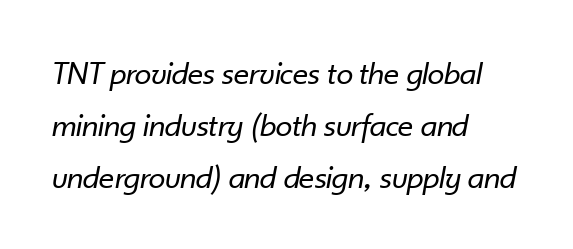
The image shows 34 px regular-weight type, italic (leaning right); set left-aligned, normal line spacing (1.53x), normal letter spacing, not underlined; low stroke contrast and a small x-height.
